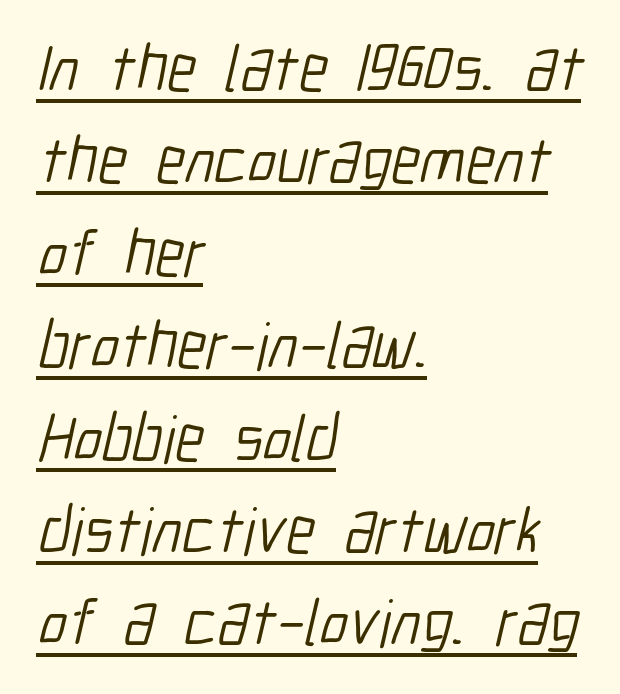
The image shows 66 px light, condensed sans-serif type; set left-aligned, normal line spacing (1.4x), normal letter spacing, underlined; low stroke contrast and a medium x-height.
